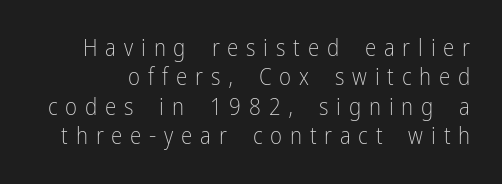
{"italic": "no", "bold": "no", "underline": "no", "line_spacing": "normal", "line_spacing_ratio": 1.28, "letter_spacing": "wide", "letter_spacing_em": 0.34, "glyph_px": 23}
